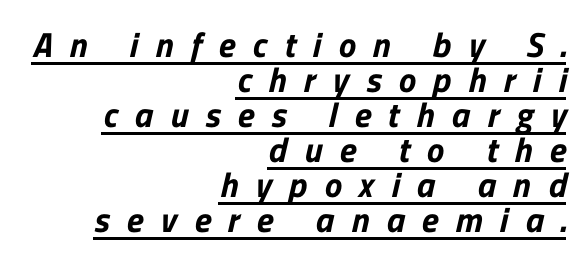
In CSS terms this would be text-align: right. Note the varied advance widths — an 'i' is clearly narrower than an 'm'. Compared with typical paragraphs, the rows here are closer together. The rendering inserts visible extra space after every character. The lettering is marked with a stroke running underneath it. Typographically, this falls in the sans-serif category.
